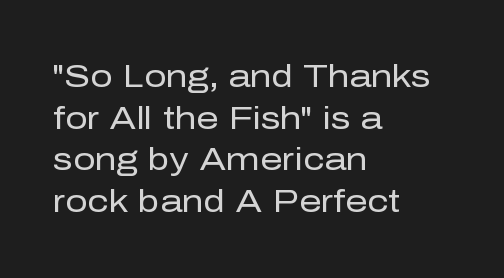
{"serif": "no", "italic": "no", "bold": "no", "weight": "regular", "width": "normal", "stroke_contrast": "low", "x_height": "medium", "monospaced": "no", "underline": "no", "align": "left", "line_spacing": "normal", "line_spacing_ratio": 1.34, "letter_spacing": "normal", "letter_spacing_em": 0.0, "glyph_px": 31}
